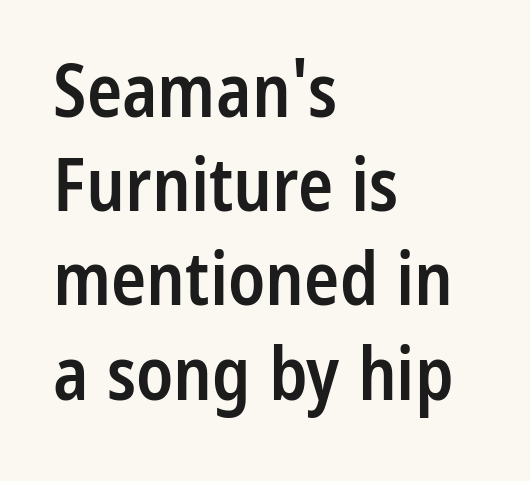
Q: Is the text bold? A: Semi-bold.
Q: Is the text italic (slanted)? A: No, it is upright.
Q: Is the typeface a serif or a sans-serif typeface? A: Sans-serif.
Q: Is the text underlined? A: No.
Q: How is the paragraph aligned? A: Left-aligned.
Q: Is the spacing between letters normal or unusually wide? A: Normal.
Q: Is the spacing between lines tight, normal or loose? A: Normal.
Q: Width (condensed, normal, or wide)? A: Condensed.
Q: Stroke contrast? A: Low.
Q: x-height? A: Medium.
Q: Monospaced? A: No.
